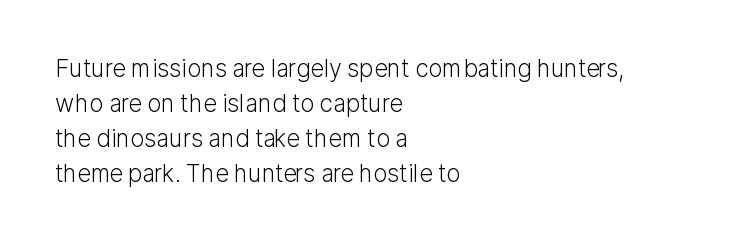
No word sits above an underline. This is the regular roman posture of the typeface. The lines in this sample share a left origin and differ only in where they stop. Successive baselines arrive at the customary interval.
